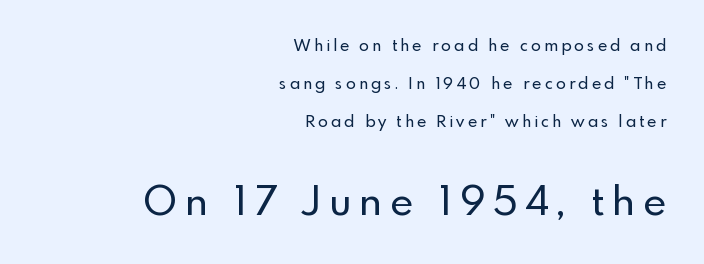
The image shows 40 px sans-serif type, upright; set right-aligned, loose line spacing (2.36x), unusually wide letter spacing (+0.2 em), not underlined; the second (bottom) block is 2.5x larger; a small x-height.
